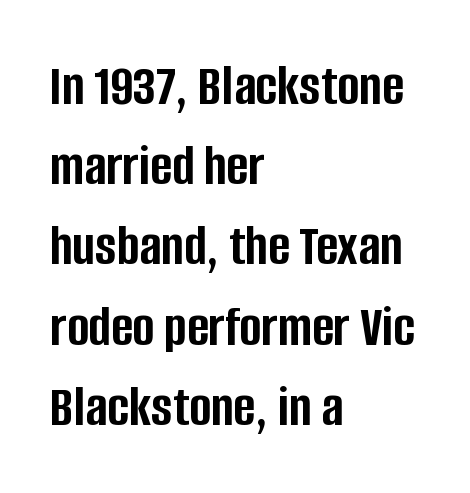
The image shows 59 px semibold, condensed sans-serif type, upright; set left-aligned, normal line spacing (1.36x), normal letter spacing, not underlined; low stroke contrast and a large x-height.
